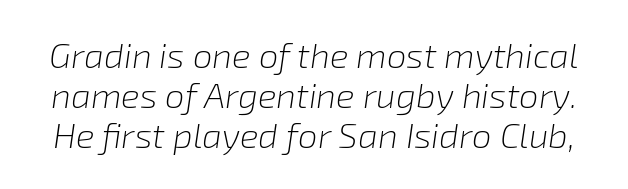
{"italic": "yes", "lean": "right", "slant_degrees": 8, "bold": "no", "weight": "light", "width": "normal", "stroke_contrast": "low", "x_height": "medium", "monospaced": "no", "underline": "no", "line_spacing": "tight", "line_spacing_ratio": 1.14, "letter_spacing": "normal", "letter_spacing_em": 0.0, "glyph_px": 35}
